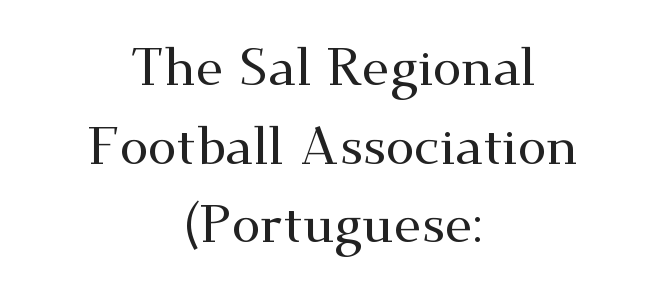
Q: Is the text italic (slanted)? A: No, it is upright.
Q: Is the typeface a serif or a sans-serif typeface? A: Serif.
Q: Is the text underlined? A: No.
Q: How is the paragraph aligned? A: Centered.
Q: Is the spacing between letters normal or unusually wide? A: Normal.
Q: Is the spacing between lines tight, normal or loose? A: Normal.
Q: Width (condensed, normal, or wide)? A: Wide.
Q: Stroke contrast? A: Medium.
Q: x-height? A: Small.
Q: Monospaced? A: No.
